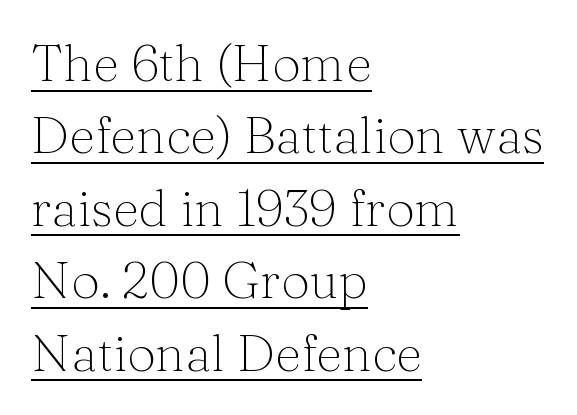
Quick note: underline on. The type family on display is of the serif kind. Here the glyphs are tracked normally, forming tight word shapes. Here the designer chose a conventional face with non-uniform glyph widths. How would I describe the line gaps? Plain and ordinary. Is this a heavy cut? Hardly; it is regular or lighter.
